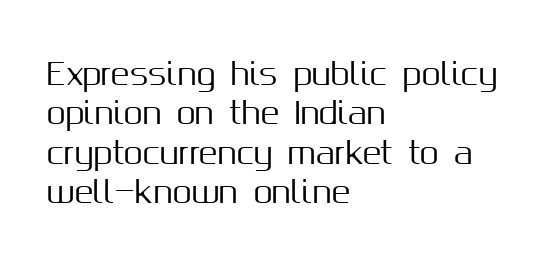
{"serif": "no", "italic": "no", "width": "normal", "stroke_contrast": "medium", "x_height": "medium", "monospaced": "no", "underline": "no", "align": "left", "line_spacing": "normal", "line_spacing_ratio": 1.27, "letter_spacing": "normal", "letter_spacing_em": 0.0, "glyph_px": 31}
